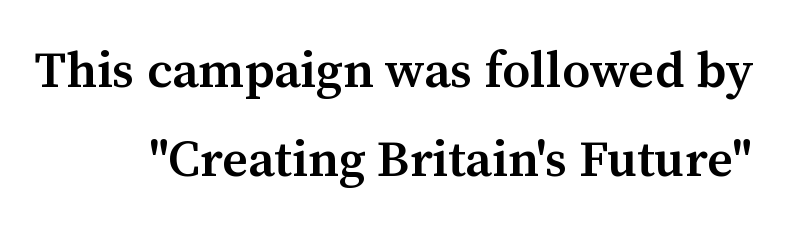
The image shows 51 px semibold serif type, upright; set right-aligned, line spacing 1.74x, normal letter spacing, not underlined; medium stroke contrast and a medium x-height.
